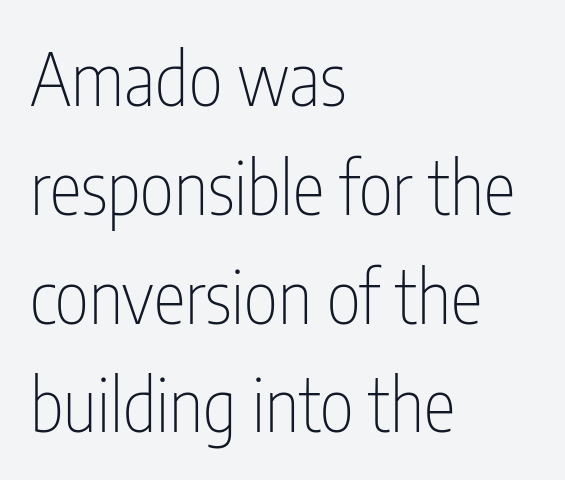
{"serif": "no", "italic": "no", "bold": "no", "weight": "thin", "width": "condensed", "stroke_contrast": "low", "x_height": "medium", "monospaced": "no", "underline": "no", "align": "left", "line_spacing": "normal", "line_spacing_ratio": 1.49, "letter_spacing": "normal", "letter_spacing_em": 0.0, "glyph_px": 73}
